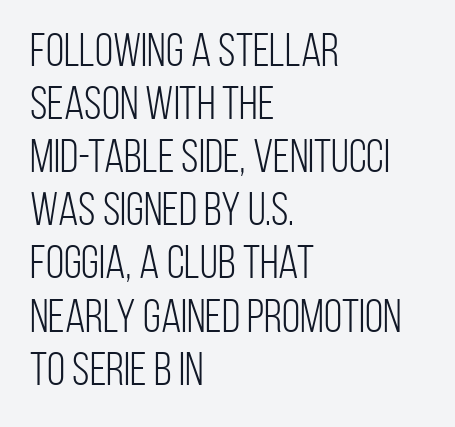
The typesetter chose a ragged-right arrangement here. No italicization has been applied; the sample stays upright. The letters advance in unequal steps, a hallmark of proportional type. The specimen omits any rule beneath the text block's lines. Regarding leading, the lines here are crowded together.
